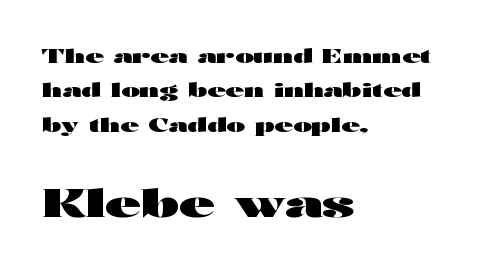
The image shows 39 px heavy, wide type, upright; set left-aligned, line spacing 1.72x, normal letter spacing, not underlined; the second (bottom) block is 1.95x larger; high stroke contrast and a medium x-height.
